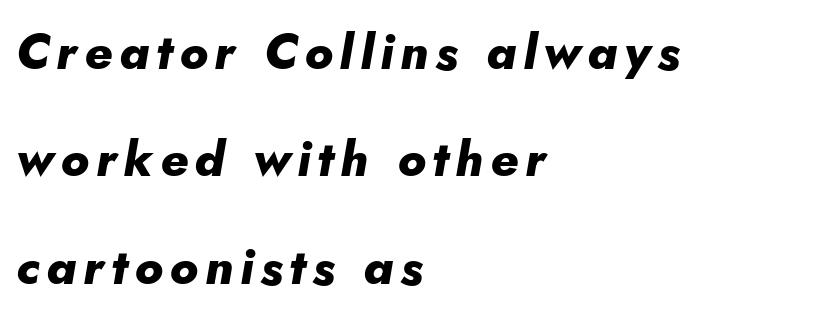
Q: Is the text bold? A: Yes.
Q: Is the text italic (slanted)? A: Yes, it leans right by about 5 degrees.
Q: Is the text underlined? A: No.
Q: How is the paragraph aligned? A: Left-aligned.
Q: Is the spacing between lines tight, normal or loose? A: Loose.
Q: Width (condensed, normal, or wide)? A: Normal.
Q: Stroke contrast? A: Low.
Q: x-height? A: Small.
Q: Monospaced? A: No.
